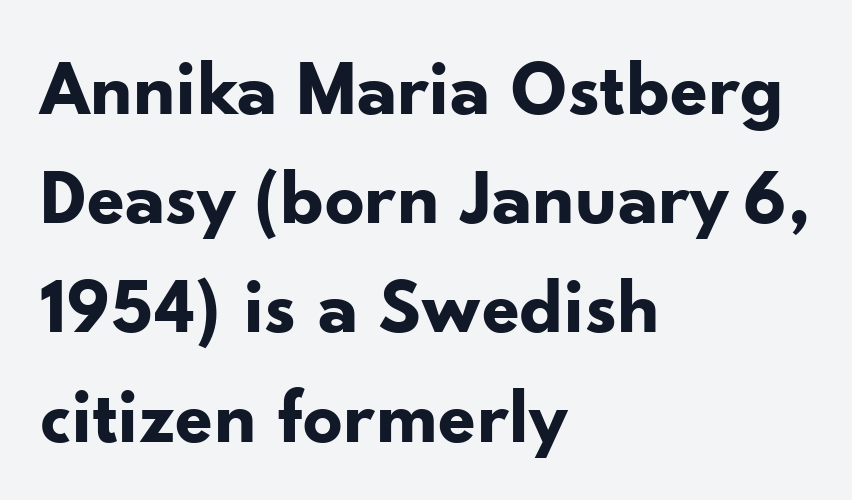
Has an underline been added? It has not. Tall strokes in this sample are plumb rather than angled. Its strokes are broad and dark, the hallmark of bold type. Look at the bottom of the vertical strokes: they stop flat, with no serifs. This block has exactly the height ordinary leading produces.
